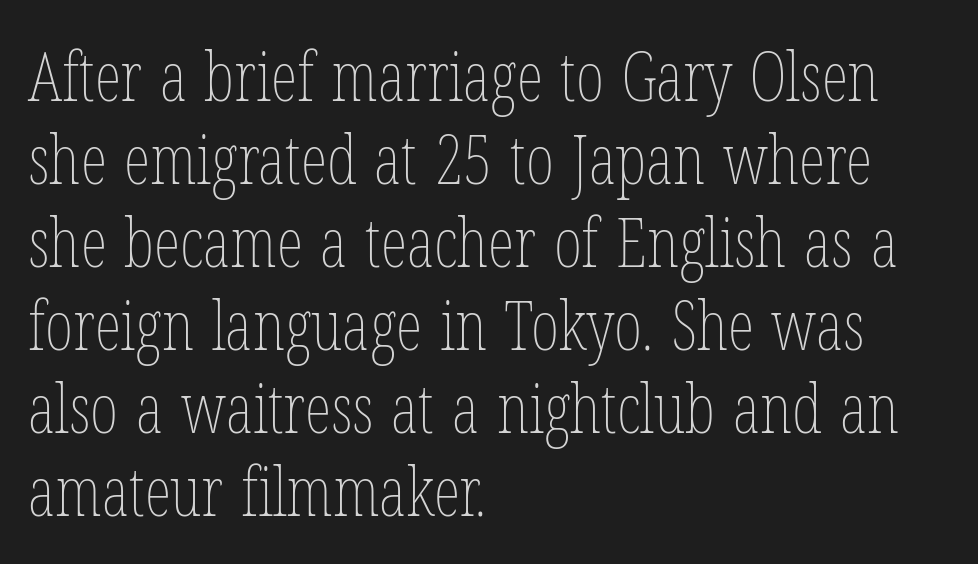
These lines keep a tight, regular rhythm from letter to letter. Line starts are locked; line ends wander. These glyphs show unthickened strokes, regular width or finer. Underlining? Definitely not there. When letters stand straight like this, we call the style roman or upright. These lines are rendered in a variable-pitch font.
